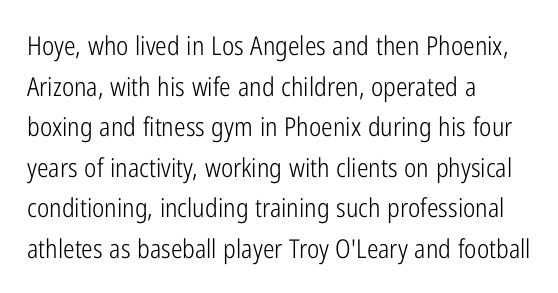
{"italic": "no", "bold": "no", "underline": "no", "align": "left", "line_spacing": "normal", "line_spacing_ratio": 1.56, "letter_spacing": "normal", "letter_spacing_em": 0.0, "glyph_px": 26}
